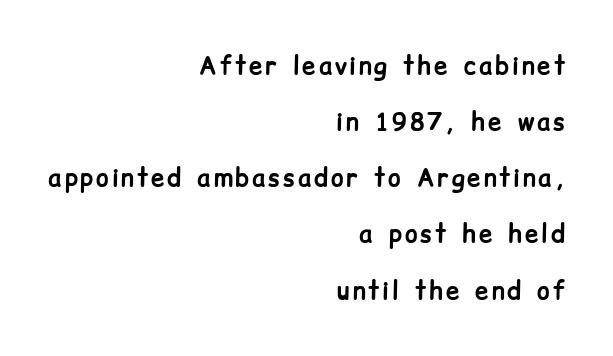
{"italic": "no", "bold": "yes", "underline": "no", "align": "right", "line_spacing": "loose", "line_spacing_ratio": 2.34, "glyph_px": 24}
